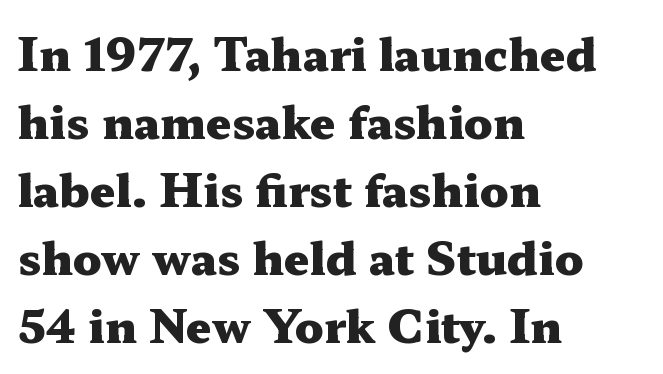
Baseline-to-baseline distance is the conventional proportion of letter height. Underlining? Definitely not there. Does the type have serifs? Yes, each stem ends in a small foot. The typesetting leans heavy: a genuine bold. Does the copy run flush right? No — it runs flush left.
